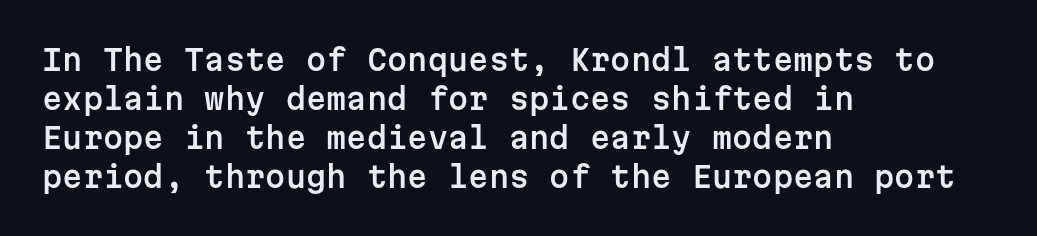
The image shows 29 px sans-serif type, upright, monospaced; set left-aligned, normal line spacing (1.34x), normal letter spacing, not underlined; low stroke contrast and a medium x-height.
